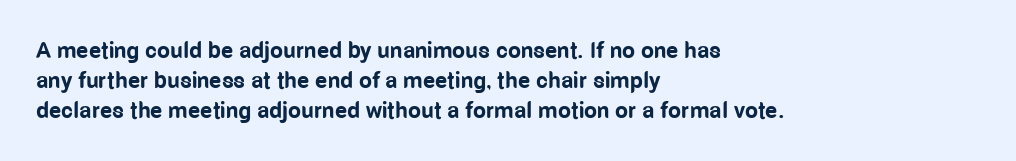
Does extra space separate the letters? No, they use regular spacing. The passage is arranged the way most books set body copy — flush left. Successive baselines arrive at the customary interval. Posture: upright roman. Is the type bold? Yes — the strokes are clearly thick and heavy.
